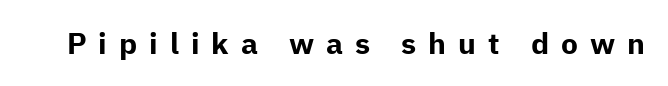
The image shows 30 px bold sans-serif type, upright; set unusually wide letter spacing (+0.4 em), not underlined; low stroke contrast and a medium x-height.
